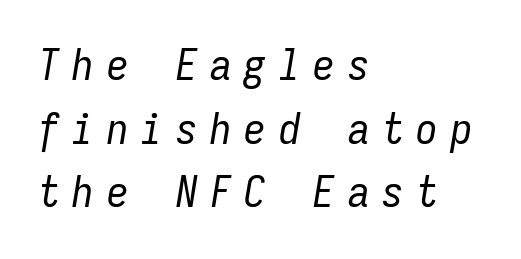
This sample is left-justified, so line endings fall wherever the words run out. Is this a fixed-width face? Yes — each glyph sits in an identical cell. These lines were composed using italics. How are the letters spaced? Widely, with obvious added tracking. Summary of weight: not heavy and not bold. Honestly, the row spacing looks completely unremarkable.
